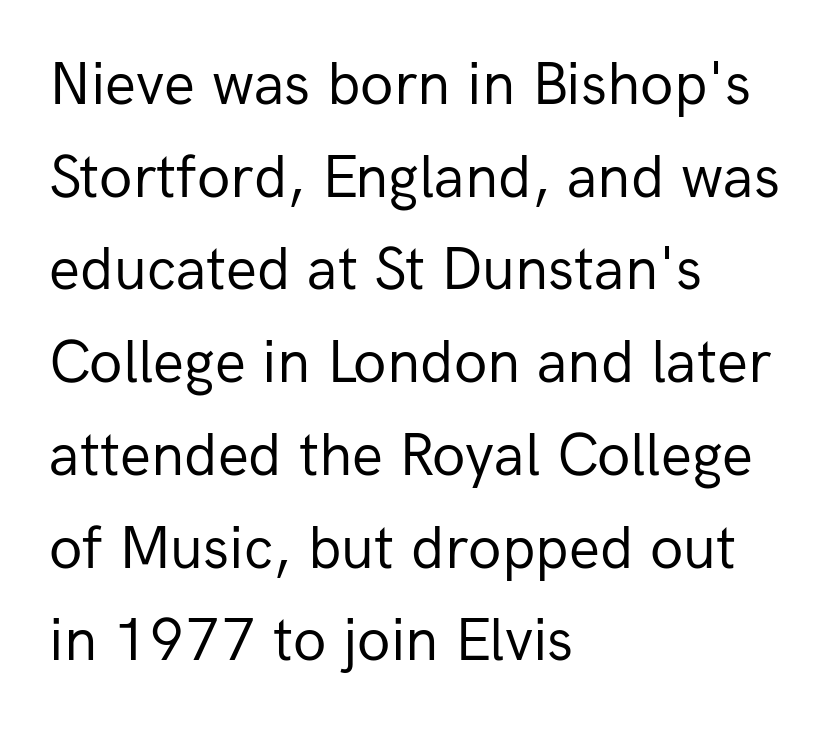
Type style note: lacks serifs. Do the characters align in a grid? No, the font is proportional. Weight: in the light-to-regular range. What stands out about the letter spacing? Nothing — it is the standard amount.
